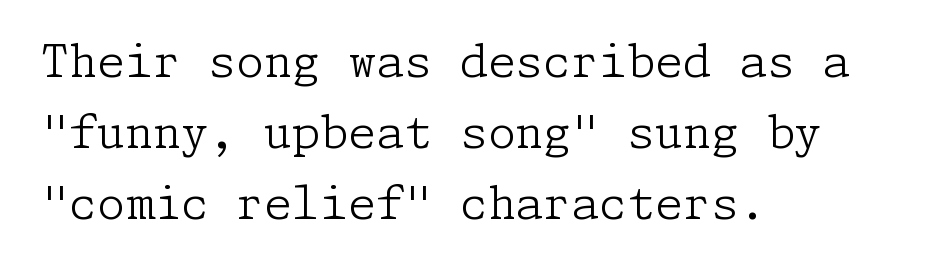
Q: Is the text bold? A: No.
Q: Is the text italic (slanted)? A: No, it is upright.
Q: Is the typeface a serif or a sans-serif typeface? A: Serif.
Q: Is the text underlined? A: No.
Q: How is the paragraph aligned? A: Left-aligned.
Q: Is the spacing between letters normal or unusually wide? A: Normal.
Q: Is the spacing between lines tight, normal or loose? A: Normal.
Q: Width (condensed, normal, or wide)? A: Normal.
Q: Stroke contrast? A: Low.
Q: x-height? A: Medium.
